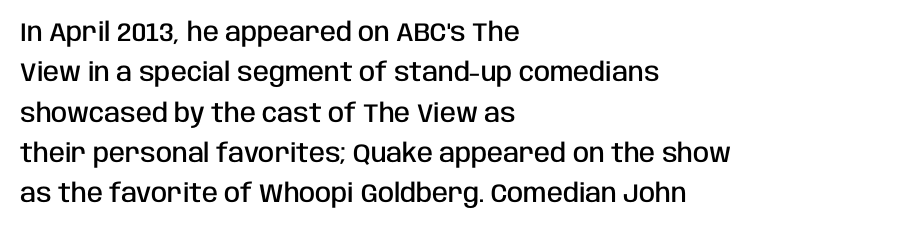
{"italic": "no", "bold": "semi", "underline": "no", "align": "left", "line_spacing": "normal", "line_spacing_ratio": 1.55, "letter_spacing": "normal", "letter_spacing_em": 0.0, "glyph_px": 26}
